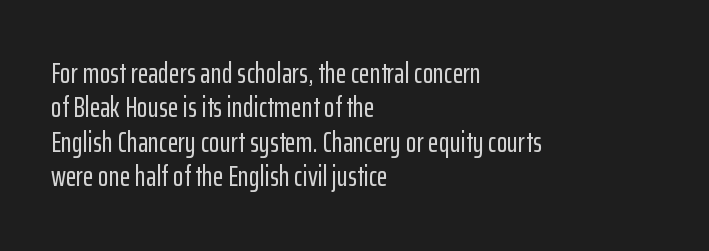
{"serif": "no", "italic": "no", "width": "condensed", "stroke_contrast": "low", "x_height": "medium", "monospaced": "no", "underline": "no", "align": "left", "line_spacing_ratio": 1.23, "letter_spacing": "normal", "letter_spacing_em": 0.0, "glyph_px": 28}
